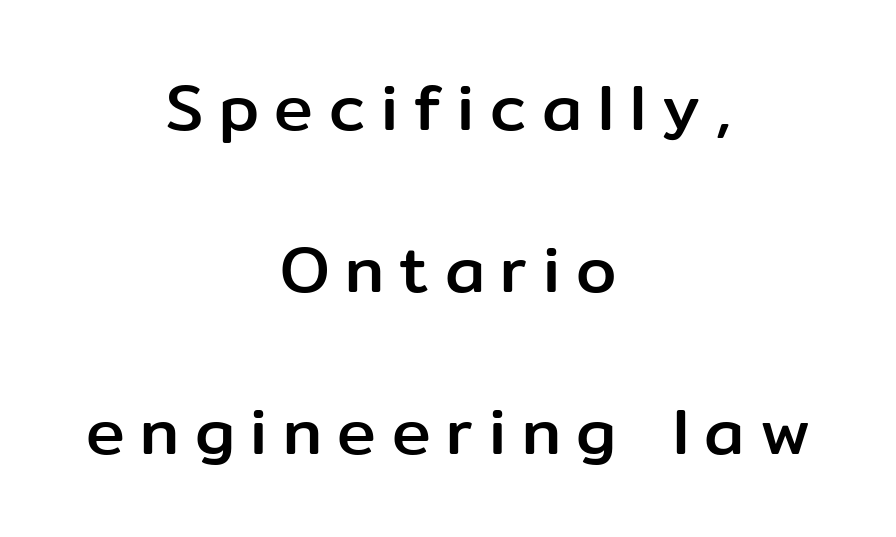
Type style note: lacks serifs. Does the copy run flush right? No — it is centered line by line. You can tell it's not italic because the verticals are truly vertical. Beneath every word, the page is bare. Display-style spreading of the glyphs; the letterfit is very open. Varying glyph widths throughout — classic text-font behaviour.
